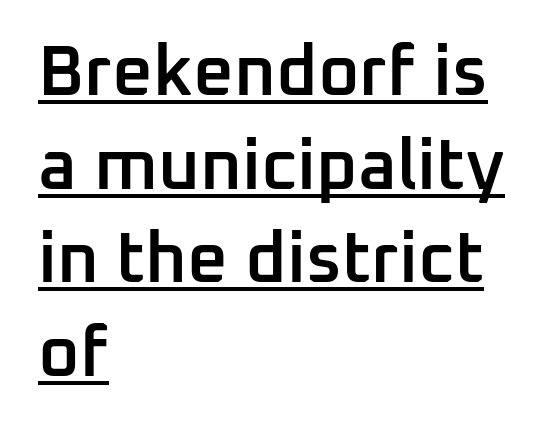
Caption: lettering with a line underneath. What weight is shown? A semibold, between regular and bold. The rendering uses a moderate line-height, typical for paragraphs. The horizontal fit of the characters is conventional and even. If you drew a line through each stem, it would be perfectly vertical. Nope, no serifs anywhere on these letters.
